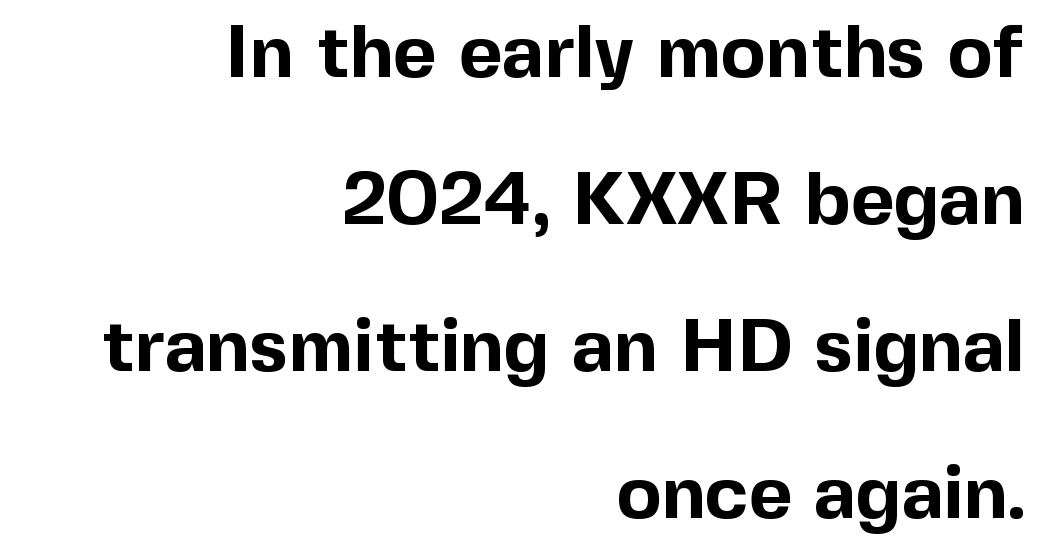
The image shows 75 px bold sans-serif type, upright; set right-aligned, loose line spacing (1.96x), normal letter spacing, not underlined; a medium x-height.
